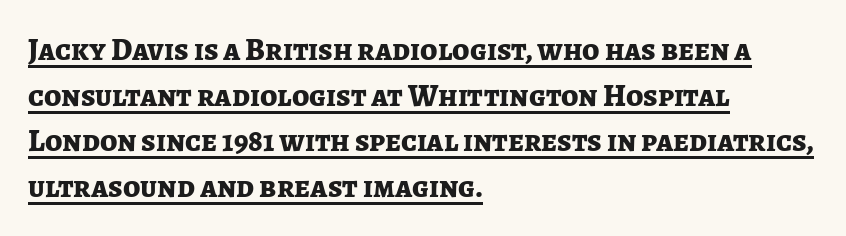
The image shows 31 px bold sans-serif type, upright; set left-aligned, normal line spacing (1.47x), normal letter spacing, underlined; low stroke contrast and a medium x-height.
